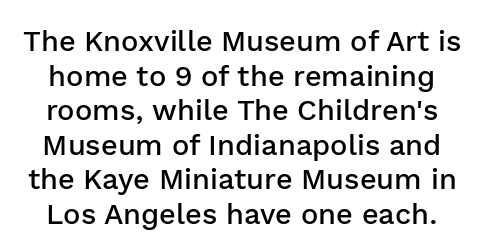
Q: Is the text bold? A: Semi-bold.
Q: Is the text italic (slanted)? A: No, it is upright.
Q: Is the typeface a serif or a sans-serif typeface? A: Sans-serif.
Q: Is the text underlined? A: No.
Q: Is the spacing between letters normal or unusually wide? A: Normal.
Q: Width (condensed, normal, or wide)? A: Normal.
Q: Stroke contrast? A: Low.
Q: x-height? A: Medium.
Q: Monospaced? A: No.
